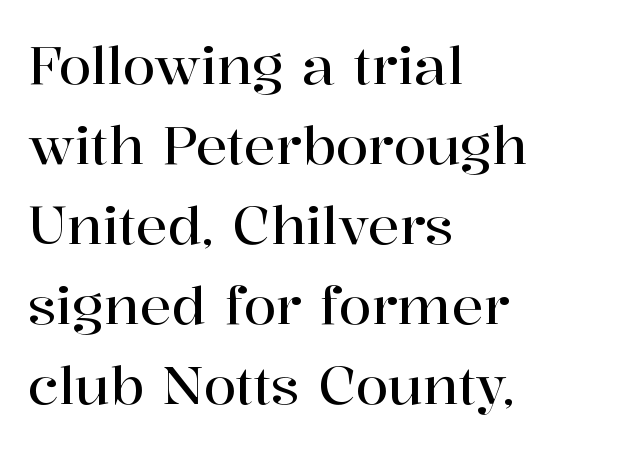
The image shows 53 px serif type, upright; set left-aligned, normal line spacing (1.51x), normal letter spacing, not underlined; high stroke contrast and a medium x-height.
